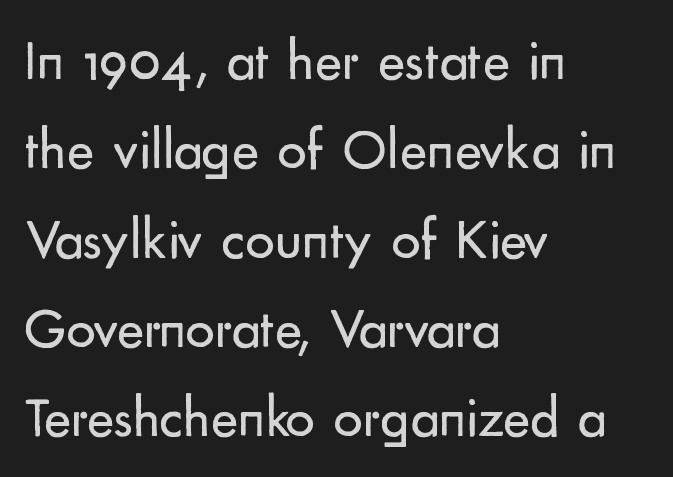
{"serif": "no", "italic": "no", "bold": "no", "weight": "regular", "width": "normal", "stroke_contrast": "low", "x_height": "small", "monospaced": "no", "underline": "no", "align": "left", "line_spacing": "normal", "line_spacing_ratio": 1.54, "letter_spacing": "normal", "letter_spacing_em": 0.0, "glyph_px": 58}
